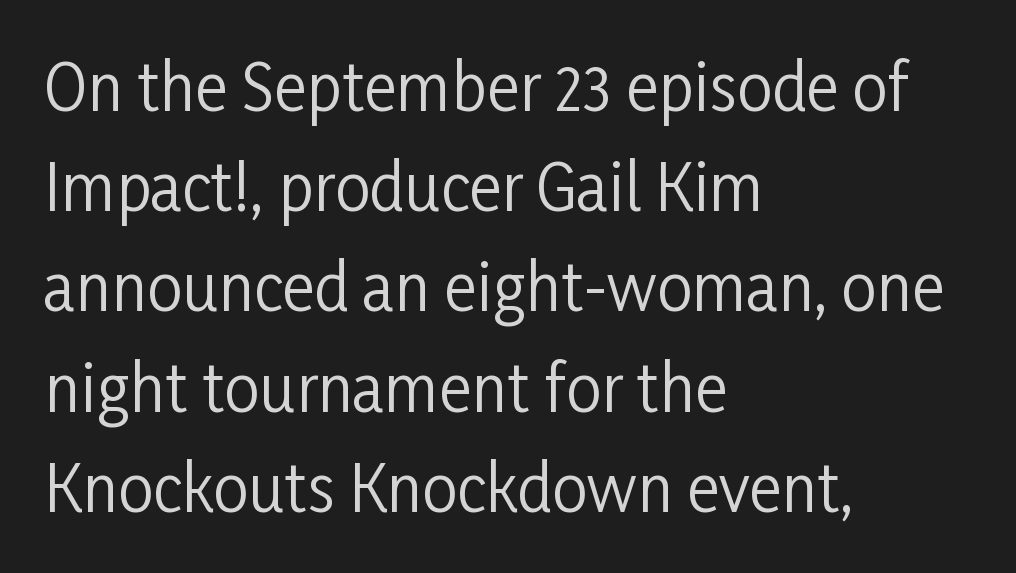
{"serif": "no", "italic": "no", "bold": "no", "weight": "regular", "width": "condensed", "stroke_contrast": "low", "x_height": "medium", "monospaced": "no", "underline": "no", "align": "left", "line_spacing": "normal", "line_spacing_ratio": 1.59, "letter_spacing": "normal", "letter_spacing_em": 0.0, "glyph_px": 63}
